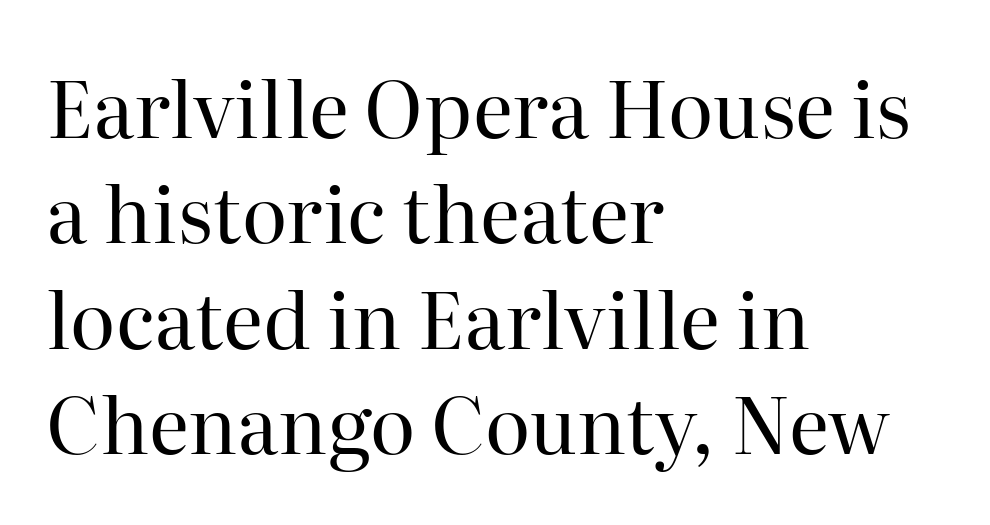
{"serif": "yes", "italic": "no", "bold": "no", "weight": "regular", "width": "normal", "stroke_contrast": "high", "x_height": "medium", "monospaced": "no", "underline": "no", "align": "left", "line_spacing": "normal", "line_spacing_ratio": 1.35, "letter_spacing": "normal", "letter_spacing_em": 0.0, "glyph_px": 78}
